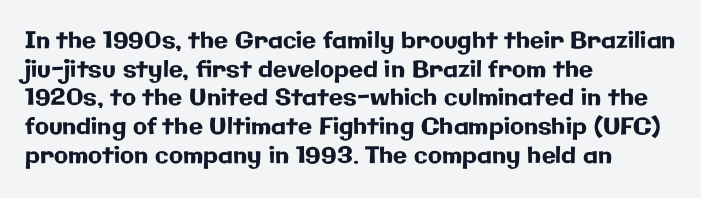
{"italic": "no", "underline": "no", "align": "left", "line_spacing": "normal", "line_spacing_ratio": 1.25, "letter_spacing": "normal", "letter_spacing_em": 0.0, "glyph_px": 23}
